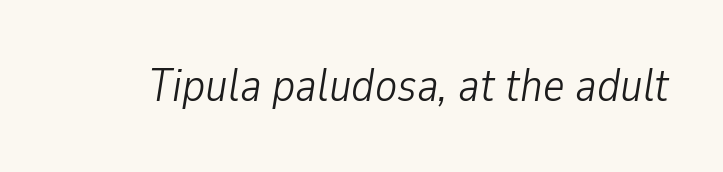
Q: Is the text bold? A: No.
Q: Is the text italic (slanted)? A: Yes, it leans right by about 9 degrees.
Q: Is the text underlined? A: No.
Q: Is the spacing between letters normal or unusually wide? A: Normal.
Q: Width (condensed, normal, or wide)? A: Condensed.
Q: Stroke contrast? A: Low.
Q: x-height? A: Medium.
Q: Monospaced? A: No.
